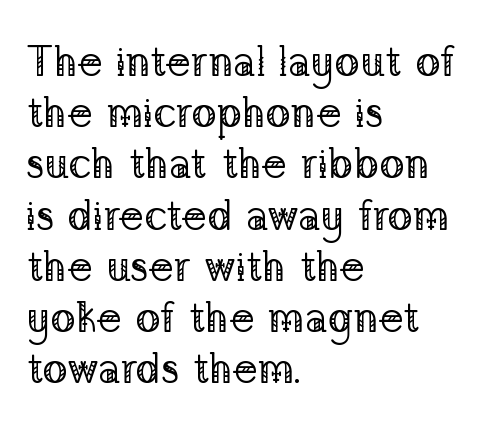
{"serif": "yes", "italic": "no", "bold": "no", "weight": "regular", "width": "normal", "stroke_contrast": "low", "x_height": "medium", "monospaced": "no", "underline": "no", "align": "left", "line_spacing_ratio": 1.22, "letter_spacing": "normal", "letter_spacing_em": 0.0, "glyph_px": 42}
